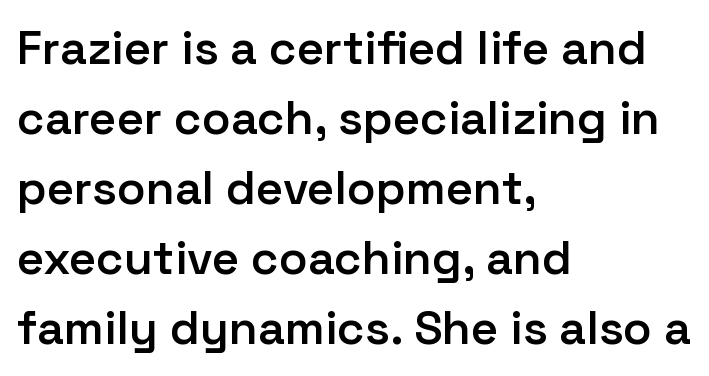
Look at the stroke-to-counter ratio: somewhat heavy, a semibold. The foot of each line stays bare and open. This sample has the flowing, uneven cadence of proportional lettering. This rendering employs a face without finishing strokes, i.e., a sans-serif.
